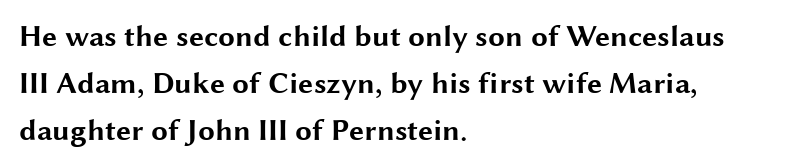
Q: Is the text bold? A: Yes.
Q: Is the text italic (slanted)? A: No, it is upright.
Q: Is the typeface a serif or a sans-serif typeface? A: Sans-serif.
Q: Is the text underlined? A: No.
Q: How is the paragraph aligned? A: Left-aligned.
Q: Is the spacing between letters normal or unusually wide? A: Normal.
Q: Is the spacing between lines tight, normal or loose? A: Normal.
Q: Width (condensed, normal, or wide)? A: Wide.
Q: Stroke contrast? A: Medium.
Q: x-height? A: Medium.
Q: Monospaced? A: No.
